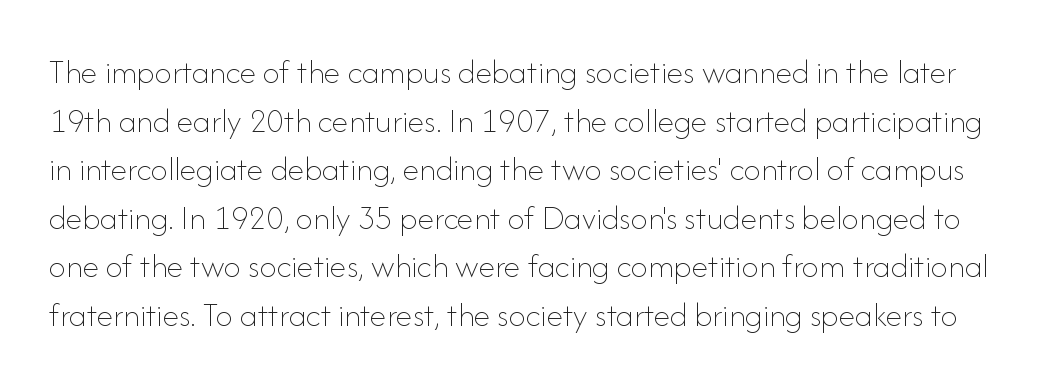
Q: Is the text bold? A: No.
Q: Is the text italic (slanted)? A: No, it is upright.
Q: Is the text underlined? A: No.
Q: Is the spacing between letters normal or unusually wide? A: Normal.
Q: Is the spacing between lines tight, normal or loose? A: Normal.
Q: Width (condensed, normal, or wide)? A: Normal.
Q: Stroke contrast? A: Low.
Q: x-height? A: Small.
Q: Monospaced? A: No.
